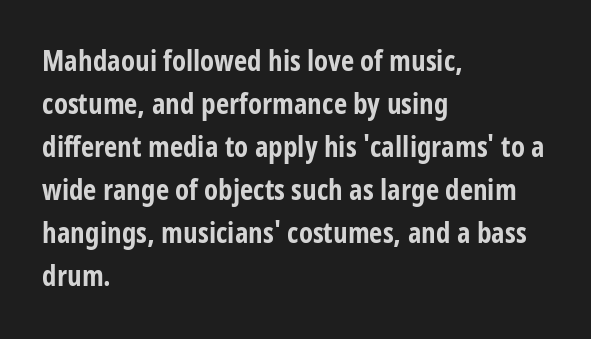
Q: Is the text bold? A: Yes.
Q: Is the text italic (slanted)? A: No, it is upright.
Q: Is the typeface a serif or a sans-serif typeface? A: Sans-serif.
Q: Is the text underlined? A: No.
Q: How is the paragraph aligned? A: Left-aligned.
Q: Is the spacing between letters normal or unusually wide? A: Normal.
Q: Is the spacing between lines tight, normal or loose? A: Normal.
Q: Width (condensed, normal, or wide)? A: Condensed.
Q: Stroke contrast? A: Low.
Q: x-height? A: Large.
Q: Monospaced? A: No.
